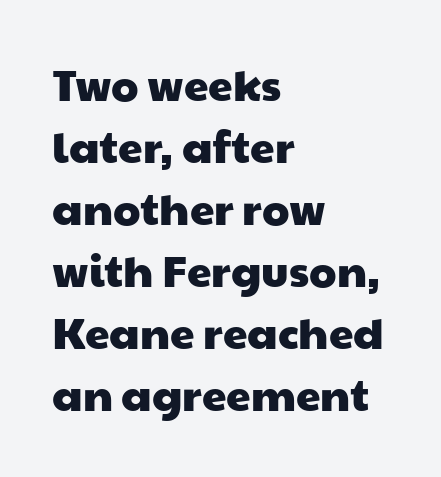
Q: Is the typeface a serif or a sans-serif typeface? A: Sans-serif.
Q: Is the text underlined? A: No.
Q: How is the paragraph aligned? A: Left-aligned.
Q: Is the spacing between letters normal or unusually wide? A: Normal.
Q: Is the spacing between lines tight, normal or loose? A: Normal.
Q: Width (condensed, normal, or wide)? A: Wide.
Q: Stroke contrast? A: Low.
Q: x-height? A: Medium.
Q: Monospaced? A: No.
